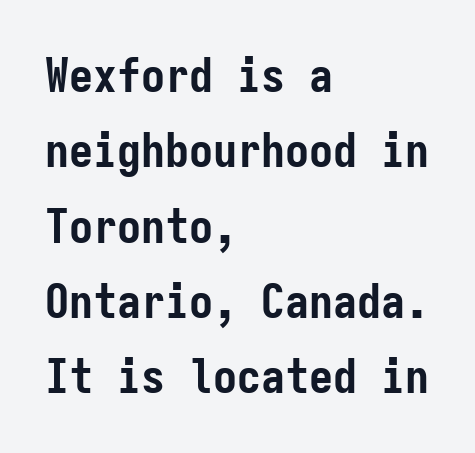
Q: Is the text bold? A: Yes.
Q: Is the text italic (slanted)? A: No, it is upright.
Q: Is the typeface a serif or a sans-serif typeface? A: Sans-serif.
Q: Is the text underlined? A: No.
Q: How is the paragraph aligned? A: Left-aligned.
Q: Is the spacing between letters normal or unusually wide? A: Normal.
Q: Is the spacing between lines tight, normal or loose? A: Normal.
Q: Width (condensed, normal, or wide)? A: Condensed.
Q: Stroke contrast? A: Low.
Q: x-height? A: Medium.
Q: Monospaced? A: Yes.
